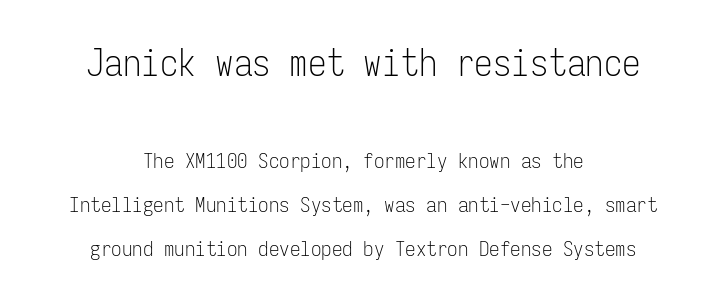
Typesetter's note — upper block bumped up in size, lower block left smaller. What stands out about the letter spacing? Nothing — it is the standard amount. Type without underlining. To sum up the face: it is a sans, with no serifs. Spacing verdict: monospaced, one width for all characters. Heft: none added — not bold.
